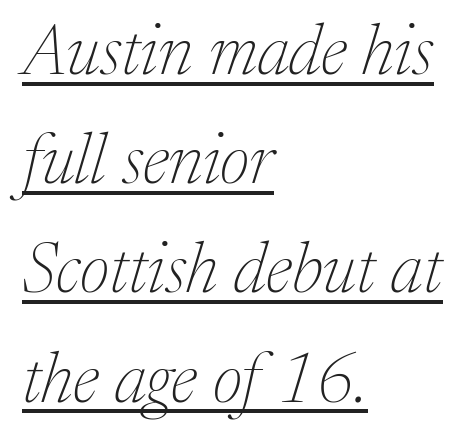
The image shows 70 px thin serif type, italic (leaning right); set left-aligned, normal line spacing (1.56x), normal letter spacing, underlined; medium stroke contrast and a medium x-height.
